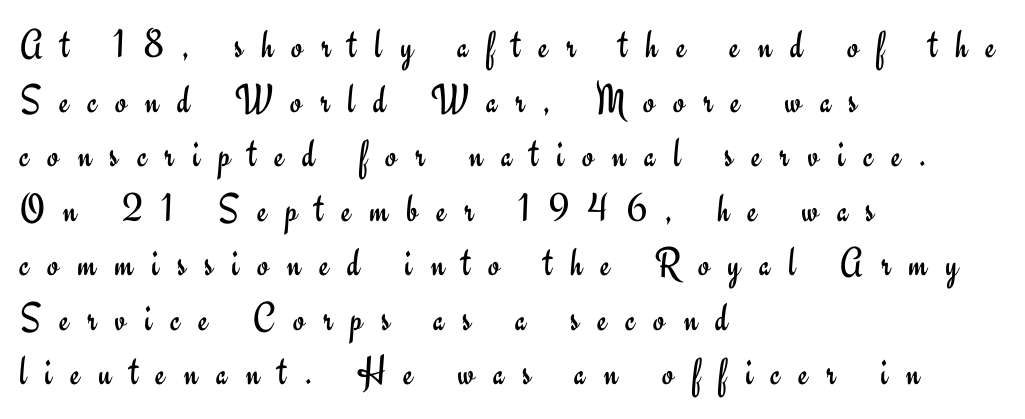
{"serif": "no", "bold": "no", "weight": "regular", "width": "normal", "stroke_contrast": "low", "x_height": "small", "monospaced": "no", "underline": "no", "align": "left", "line_spacing": "normal", "line_spacing_ratio": 1.33, "letter_spacing": "wide", "letter_spacing_em": 0.45, "glyph_px": 41}
